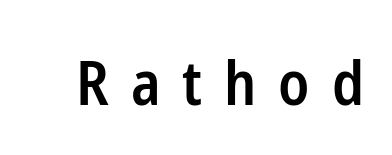
{"serif": "no", "italic": "no", "bold": "semi", "weight": "semibold", "width": "condensed", "stroke_contrast": "low", "x_height": "medium", "monospaced": "no", "underline": "no", "letter_spacing": "wide", "letter_spacing_em": 0.36, "glyph_px": 61}
